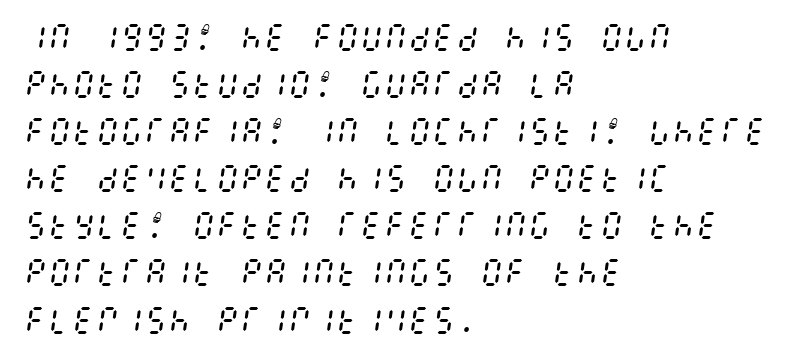
Q: Is the text bold? A: No.
Q: Is the text italic (slanted)? A: Yes, it leans right by about 8 degrees.
Q: Is the text underlined? A: No.
Q: How is the paragraph aligned? A: Left-aligned.
Q: Is the spacing between letters normal or unusually wide? A: Normal.
Q: Is the spacing between lines tight, normal or loose? A: Normal.
Q: Width (condensed, normal, or wide)? A: Condensed.
Q: Stroke contrast? A: Medium.
Q: x-height? A: Large.
